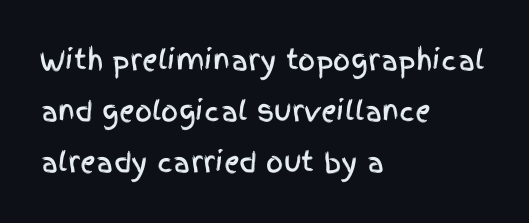
Plain, unruled lines of type. The lines in this sample share a left origin and differ only in where they stop. Words appear dense and cohesive because spacing is normal. A roman cut, with each character standing at attention.
